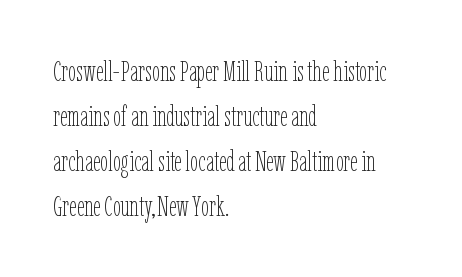
The image shows 29 px thin, condensed type, upright; set left-aligned, normal line spacing (1.55x), normal letter spacing, not underlined; low stroke contrast and a medium x-height.
